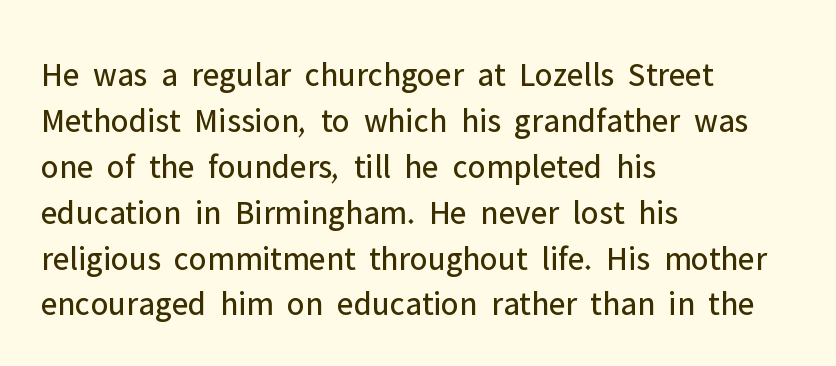
Q: Is the text bold? A: No.
Q: Is the text italic (slanted)? A: No, it is upright.
Q: Is the typeface a serif or a sans-serif typeface? A: Sans-serif.
Q: Is the text underlined? A: No.
Q: How is the paragraph aligned? A: Left-aligned.
Q: Is the spacing between letters normal or unusually wide? A: Normal.
Q: Is the spacing between lines tight, normal or loose? A: Normal.
Q: Width (condensed, normal, or wide)? A: Normal.
Q: Stroke contrast? A: Low.
Q: x-height? A: Medium.
Q: Monospaced? A: No.
